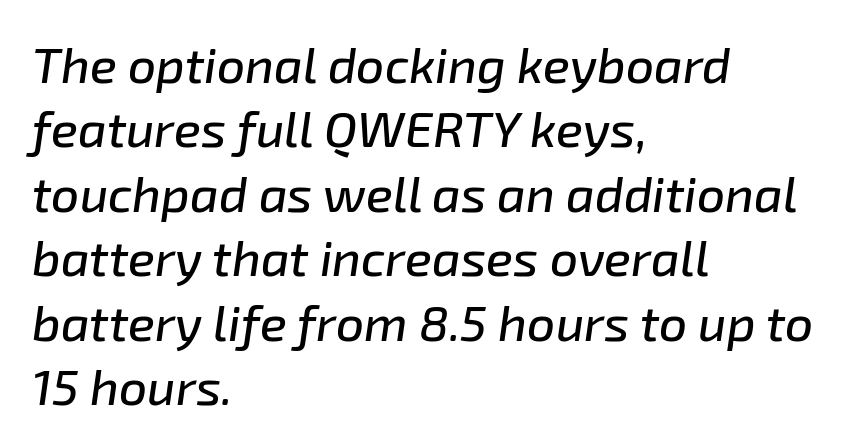
The image shows 50 px text type, italic (leaning right); set left-aligned, normal line spacing (1.29x), normal letter spacing, not underlined; low stroke contrast and a medium x-height.
